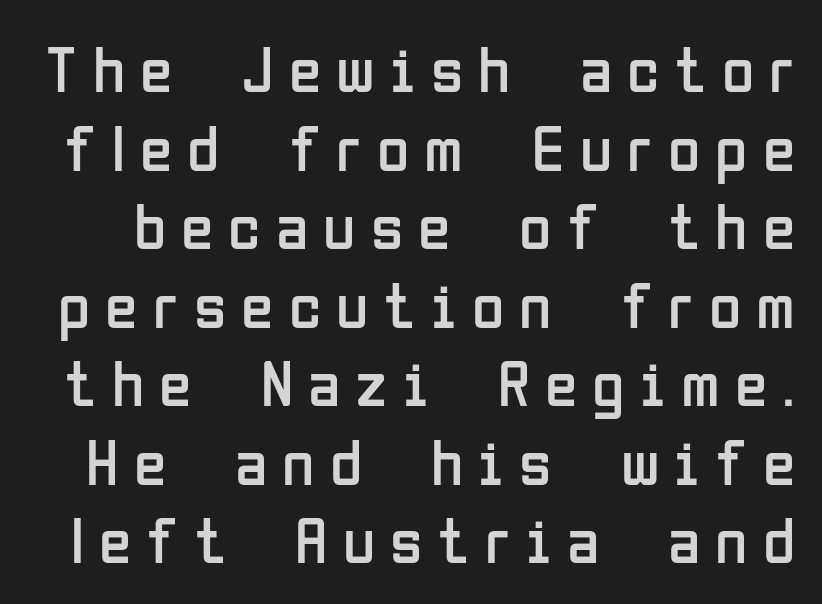
{"serif": "no", "italic": "no", "bold": "no", "weight": "regular", "width": "condensed", "stroke_contrast": "low", "x_height": "medium", "monospaced": "no", "underline": "no", "line_spacing_ratio": 1.19, "letter_spacing": "wide", "letter_spacing_em": 0.23, "glyph_px": 66}
